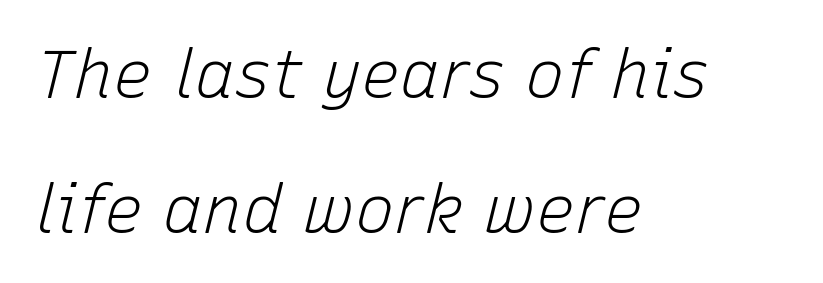
{"italic": "yes", "lean": "right", "slant_degrees": 15, "bold": "no", "weight": "light", "width": "normal", "stroke_contrast": "low", "x_height": "medium", "monospaced": "no", "underline": "no", "align": "left", "line_spacing": "loose", "line_spacing_ratio": 2.04, "letter_spacing": "normal", "letter_spacing_em": 0.0, "glyph_px": 66}
